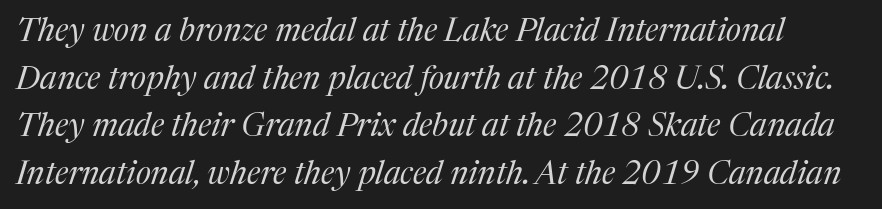
The rendering uses a moderate line-height, typical for paragraphs. The specimen omits any rule beneath the text block's lines. The weight tops out at a normal text grade. Each word holds together tightly as a unit, with standard inter-letter gaps. Here the designer chose a conventional face with non-uniform glyph widths.
